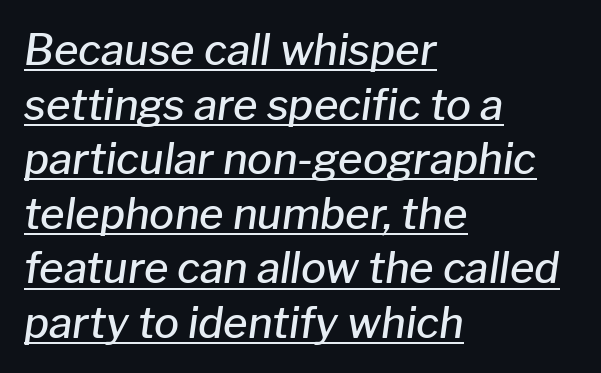
{"italic": "yes", "lean": "right", "slant_degrees": 8, "bold": "semi", "weight": "semibold", "width": "normal", "stroke_contrast": "low", "x_height": "medium", "monospaced": "no", "underline": "yes", "align": "left", "line_spacing": "normal", "line_spacing_ratio": 1.3, "letter_spacing": "normal", "letter_spacing_em": 0.0, "glyph_px": 42}
